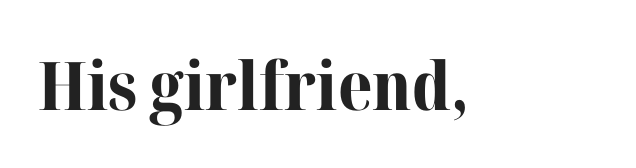
Q: Is the text bold? A: Yes.
Q: Is the text italic (slanted)? A: No, it is upright.
Q: Is the typeface a serif or a sans-serif typeface? A: Serif.
Q: Is the text underlined? A: No.
Q: Is the spacing between letters normal or unusually wide? A: Normal.
Q: Width (condensed, normal, or wide)? A: Normal.
Q: Stroke contrast? A: High.
Q: x-height? A: Medium.
Q: Monospaced? A: No.
